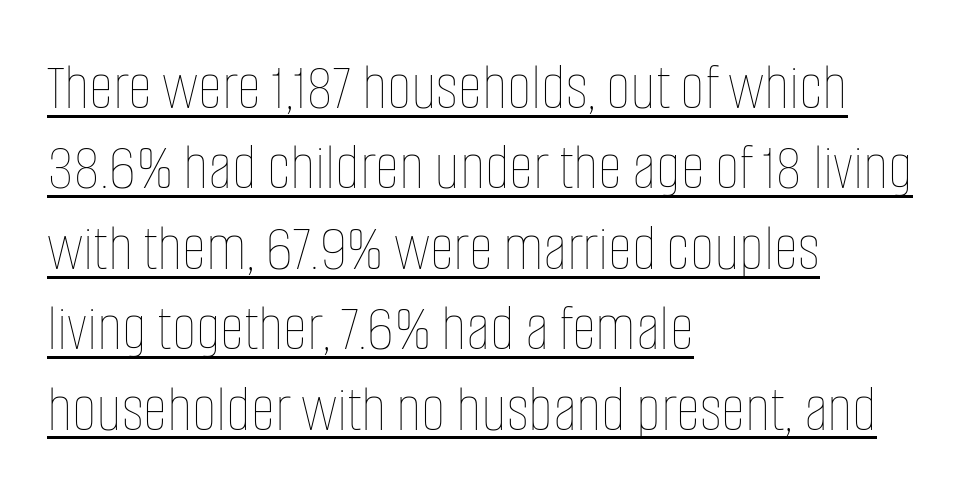
Q: Is the text bold? A: No.
Q: Is the text italic (slanted)? A: No, it is upright.
Q: Is the text underlined? A: Yes.
Q: How is the paragraph aligned? A: Left-aligned.
Q: Is the spacing between letters normal or unusually wide? A: Normal.
Q: Width (condensed, normal, or wide)? A: Condensed.
Q: Stroke contrast? A: Low.
Q: x-height? A: Large.
Q: Monospaced? A: No.
